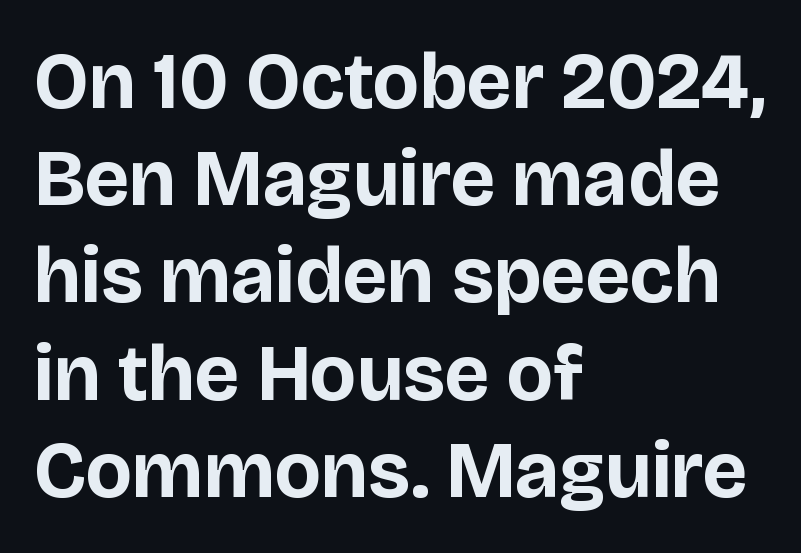
Characters remain perfectly vertical along every line. Which margin do the lines hug? The left one — the right edge is uneven. Tracking value appears to be zero — textbook default spacing. Letterform terminals end flat and unadorned throughout the passage.
